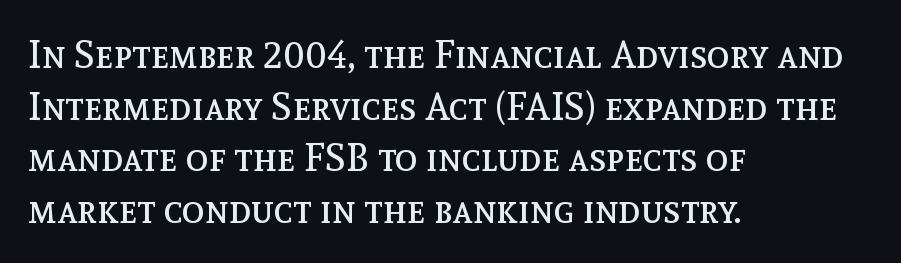
The image shows 38 px regular-weight type, upright; set left-aligned, normal line spacing (1.36x), normal letter spacing, not underlined; a medium x-height.
